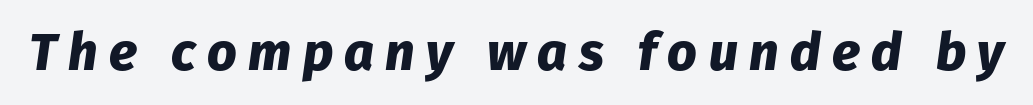
The type is letterspaced generously, with wide tracking. There's an unmistakable incline to the writing here. Each glyph is drawn with heavy, bold strokes. The baseline area is clear.
